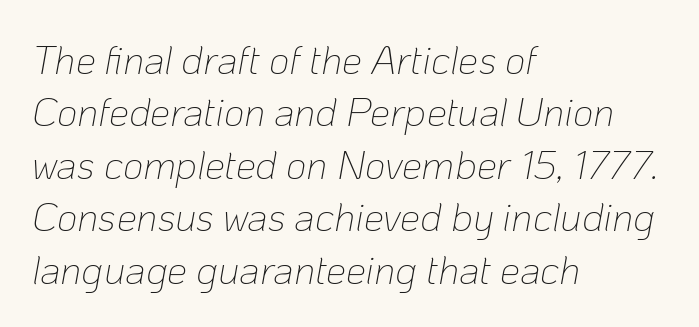
The lines are quadded left. Compared with typical paragraphs, the rows here are spaced about the same. There's an unmistakable incline to the writing here. Words appear dense and cohesive because spacing is normal. Vertical stems look standard width or narrower in stroke.
